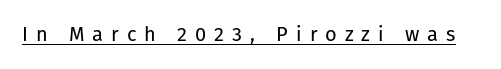
The image shows 20 px text type, upright; set unusually wide letter spacing (+0.4 em), underlined.
